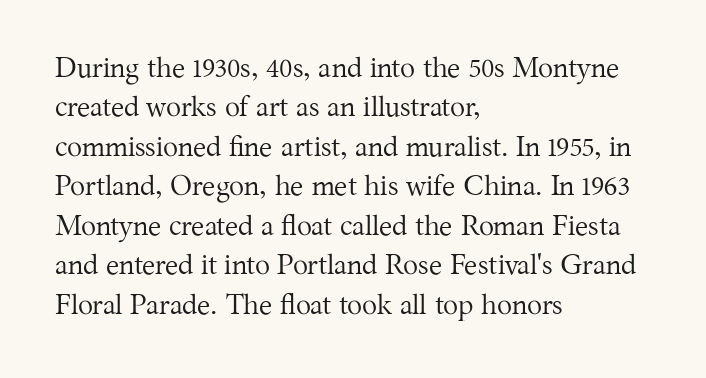
Italic? Not at all — the glyphs are vertical. The strokes are not fattened; the text isn't bold. Typeset ragged right — the left edge is the straight one. The horizontal fit of the characters is conventional and even. Letters rest on an invisible, unmarked baseline.
